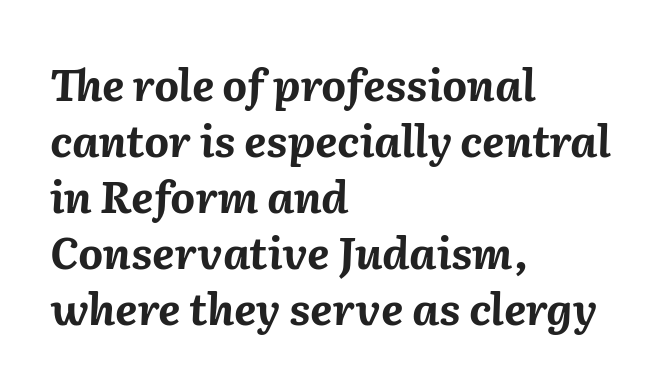
The image shows 43 px bold type, italic (leaning right); set left-aligned, normal line spacing (1.3x), normal letter spacing, not underlined; medium stroke contrast and a medium x-height.
